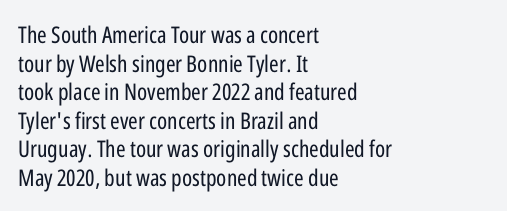
The image shows 23 px text type, upright; set left-aligned, line spacing 1.24x, normal letter spacing, not underlined.
